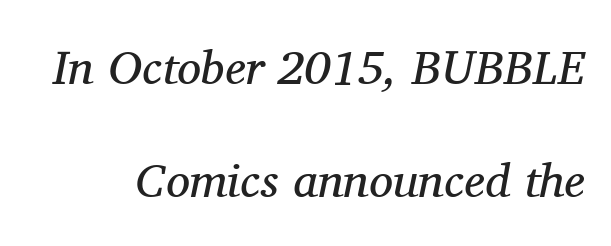
Q: Is the text bold? A: No.
Q: Is the text italic (slanted)? A: Yes, it leans right by about 11 degrees.
Q: Is the typeface a serif or a sans-serif typeface? A: Serif.
Q: Is the text underlined? A: No.
Q: Is the spacing between letters normal or unusually wide? A: Normal.
Q: Is the spacing between lines tight, normal or loose? A: Loose.
Q: Width (condensed, normal, or wide)? A: Normal.
Q: Stroke contrast? A: Medium.
Q: x-height? A: Medium.
Q: Monospaced? A: No.
